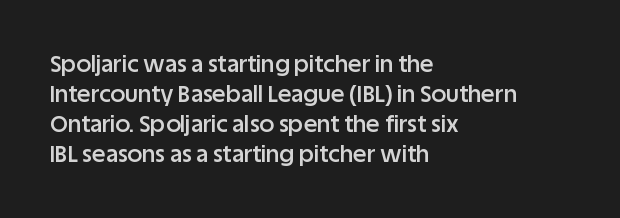
Q: Is the text bold? A: Semi-bold.
Q: Is the text italic (slanted)? A: No, it is upright.
Q: Is the text underlined? A: No.
Q: How is the paragraph aligned? A: Left-aligned.
Q: Is the spacing between letters normal or unusually wide? A: Normal.
Q: Is the spacing between lines tight, normal or loose? A: Normal.
